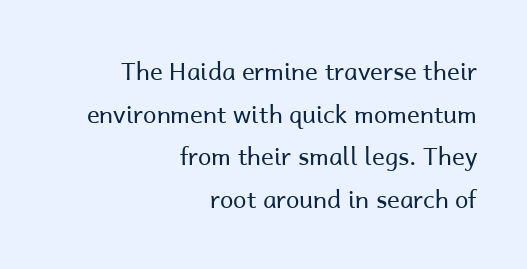
{"italic": "no", "bold": "no", "underline": "no", "align": "right", "line_spacing_ratio": 1.78, "letter_spacing": "normal", "letter_spacing_em": 0.0, "glyph_px": 24}
